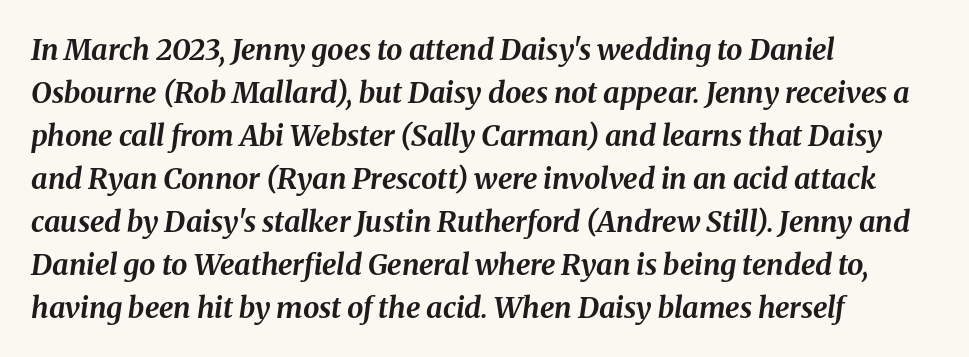
Q: Is the text bold? A: Yes.
Q: Is the text italic (slanted)? A: Yes, it leans right by about 8 degrees.
Q: Is the text underlined? A: No.
Q: How is the paragraph aligned? A: Left-aligned.
Q: Is the spacing between letters normal or unusually wide? A: Normal.
Q: Is the spacing between lines tight, normal or loose? A: Normal.
Q: Width (condensed, normal, or wide)? A: Normal.
Q: Stroke contrast? A: Medium.
Q: x-height? A: Medium.
Q: Monospaced? A: No.
